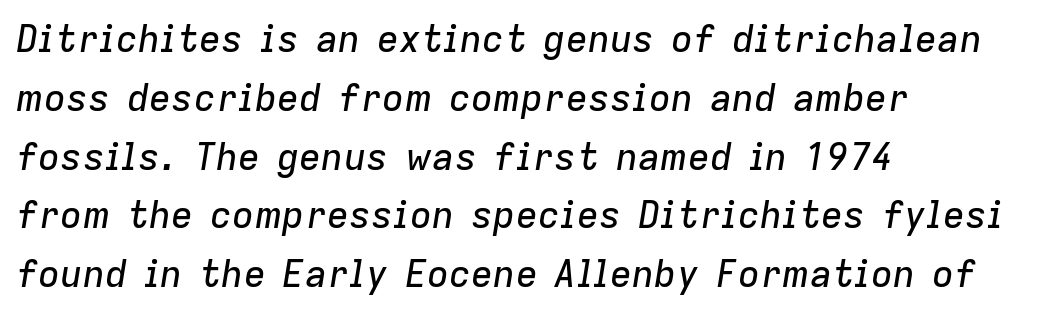
The image shows 37 px text type, italic (leaning right); set left-aligned, normal line spacing (1.59x), normal letter spacing, not underlined; low stroke contrast and a medium x-height.
